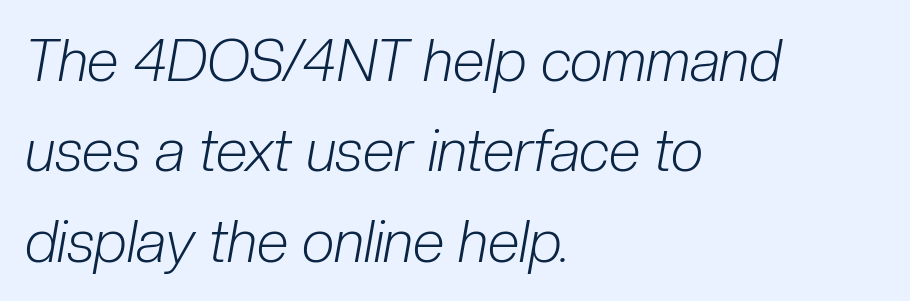
All the whitespace from short lines collects on the right. Quick note: italic. Honestly, the letter spacing is just normal — you wouldn't notice it. Stems here are at most as thick as an everyday book face. The zone under the glyphs is completely vacant.
